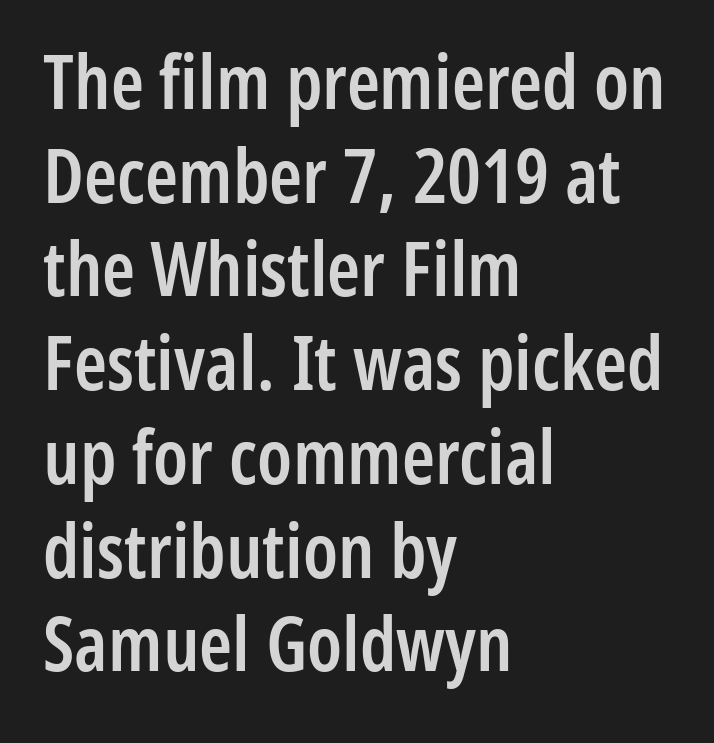
Notice how the stems are strictly vertical — no italics here. The rendering uses natural spacing where letterforms have individual widths. Just letters on the line, the space beneath them empty. This is sans-serif lettering, the kind often seen on screens and signage. This sample keeps an unexceptional amount of space between lines. Words appear dense and cohesive because spacing is normal.
